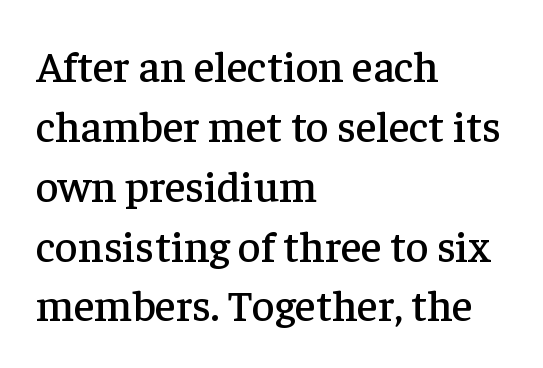
Quick note: not italic, upright. Note the varied advance widths — an 'i' is clearly narrower than an 'm'. Words float on clear page, feet unadorned. Compared with a centered layout, this one pins lines to the left instead. Little horizontal feet cap the strokes, marking this as serif type.
